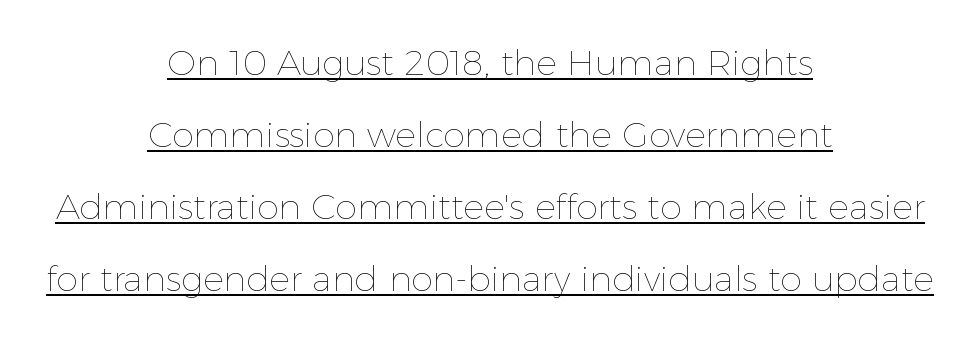
Unlike italic type, these characters show no tilt at all. Between one letter and the next there's only the usual sliver of space. Line spacing here is loose. The passage shown is typed in a proportional face where columns would drift. Check the space under the baseline: a stroke is drawn there. The font sits on the lighter half of the weight spectrum, regular included.
